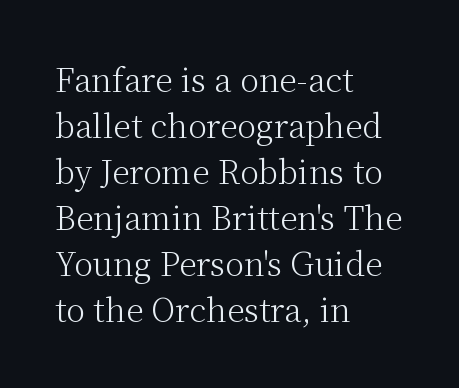
Q: Is the text bold? A: No.
Q: Is the text italic (slanted)? A: No, it is upright.
Q: Is the typeface a serif or a sans-serif typeface? A: Serif.
Q: Is the text underlined? A: No.
Q: How is the paragraph aligned? A: Left-aligned.
Q: Is the spacing between letters normal or unusually wide? A: Normal.
Q: Is the spacing between lines tight, normal or loose? A: Normal.
Q: Width (condensed, normal, or wide)? A: Normal.
Q: Stroke contrast? A: Medium.
Q: x-height? A: Medium.
Q: Monospaced? A: No.
